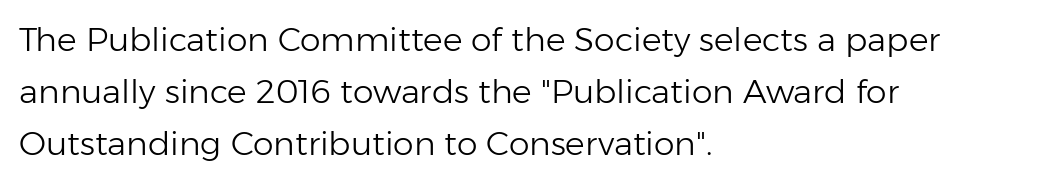
Q: Is the text bold? A: No.
Q: Is the text italic (slanted)? A: No, it is upright.
Q: Is the typeface a serif or a sans-serif typeface? A: Sans-serif.
Q: Is the text underlined? A: No.
Q: How is the paragraph aligned? A: Left-aligned.
Q: Is the spacing between letters normal or unusually wide? A: Normal.
Q: Is the spacing between lines tight, normal or loose? A: Normal.
Q: Width (condensed, normal, or wide)? A: Normal.
Q: Stroke contrast? A: Low.
Q: x-height? A: Medium.
Q: Monospaced? A: No.
